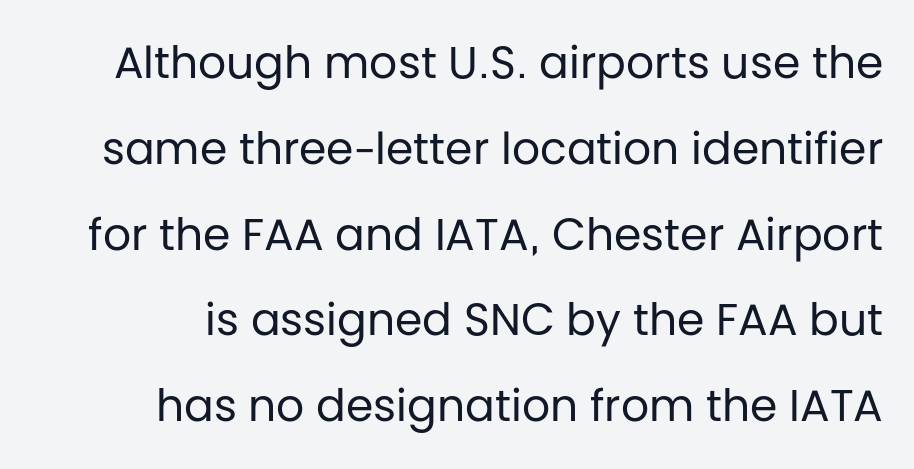
Q: Is the text bold? A: No.
Q: Is the text italic (slanted)? A: No, it is upright.
Q: Is the typeface a serif or a sans-serif typeface? A: Sans-serif.
Q: Is the text underlined? A: No.
Q: Is the spacing between letters normal or unusually wide? A: Normal.
Q: Is the spacing between lines tight, normal or loose? A: Loose.
Q: Width (condensed, normal, or wide)? A: Normal.
Q: Stroke contrast? A: Low.
Q: x-height? A: Large.
Q: Monospaced? A: No.
